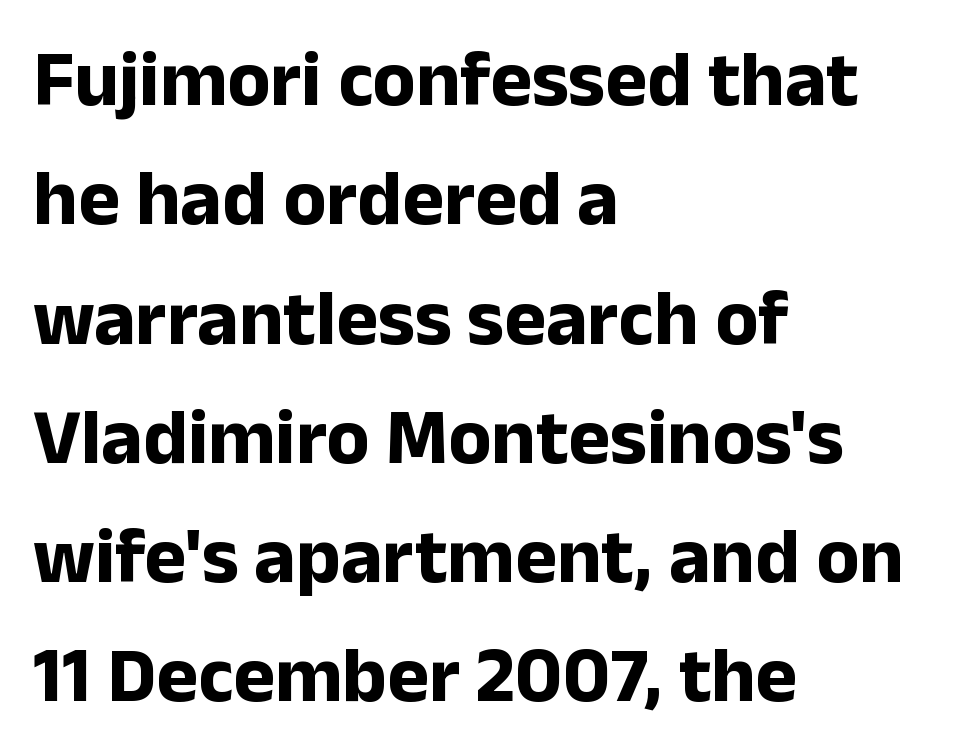
Q: Is the text bold? A: Yes.
Q: Is the text italic (slanted)? A: No, it is upright.
Q: Is the typeface a serif or a sans-serif typeface? A: Sans-serif.
Q: Is the text underlined? A: No.
Q: How is the paragraph aligned? A: Left-aligned.
Q: Is the spacing between letters normal or unusually wide? A: Normal.
Q: Is the spacing between lines tight, normal or loose? A: Normal.
Q: Width (condensed, normal, or wide)? A: Normal.
Q: Stroke contrast? A: Low.
Q: x-height? A: Medium.
Q: Monospaced? A: No.
